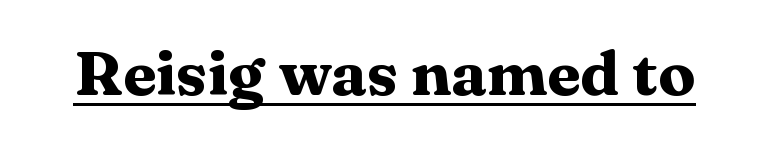
The passage shown is emphatically bold. What decoration does the sample have? An underline. The letterforms sit shoulder to shoulder at normal distance. The font's upright variant was chosen for this text.
